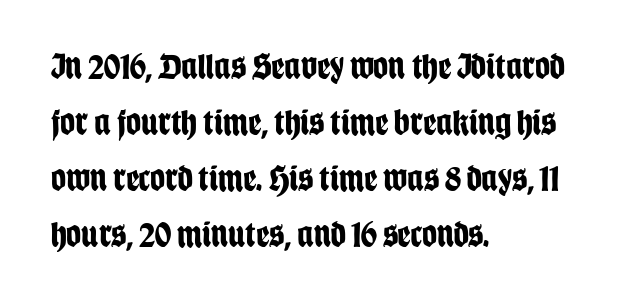
Set as a true bold cut, around the 700 mark. Spacing verdict: proportional, widths tailored to each character. Does extra space separate the letters? No, they use regular spacing. These lines stack with their left ends in a neat column. Descender tails drop into unmarked territory.
